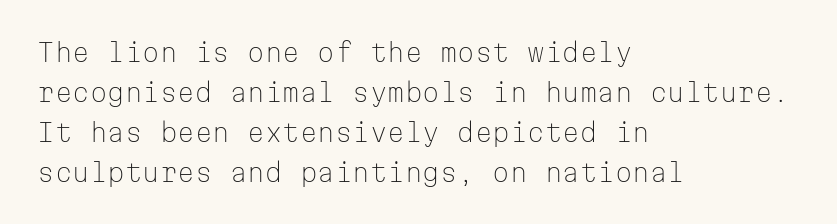
The area under the type is left untouched. A typesetter would mark this as roman, not italic. What's the leading like? Ordinary, nothing unusual. A typesetter would call this zero additional tracking. Which margin do the lines hug? The left one — the right edge is uneven. The cut favours lightness, reaching ordinary text weight at its darkest.
